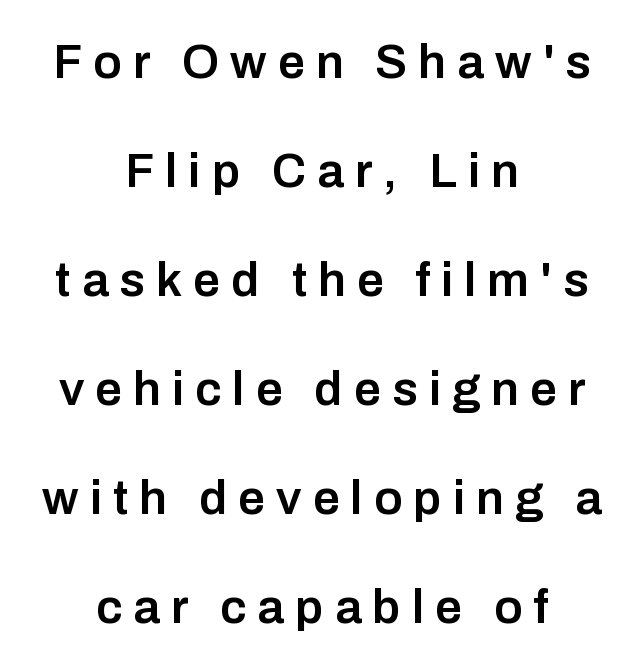
Q: Is the text bold? A: Semi-bold.
Q: Is the text italic (slanted)? A: No, it is upright.
Q: Is the typeface a serif or a sans-serif typeface? A: Sans-serif.
Q: Is the text underlined? A: No.
Q: How is the paragraph aligned? A: Centered.
Q: Is the spacing between letters normal or unusually wide? A: Unusually wide.
Q: Is the spacing between lines tight, normal or loose? A: Loose.
Q: Width (condensed, normal, or wide)? A: Normal.
Q: Stroke contrast? A: Low.
Q: x-height? A: Medium.
Q: Monospaced? A: No.
